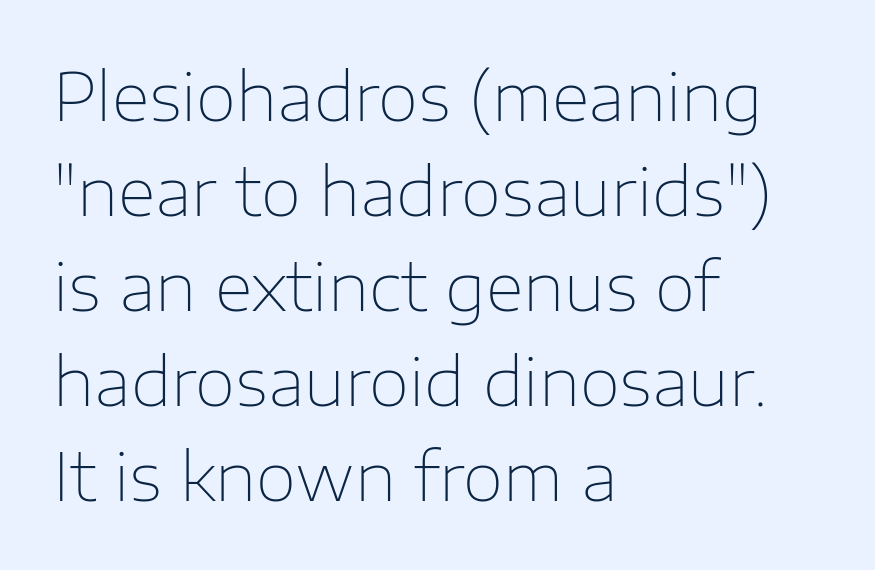
Successive baselines arrive at the customary interval. A quiet, ordinary-to-light weight characterises the typeface. Quick note: not italic, upright. Students, note that the glyphs here touch the page at normal intervals.
